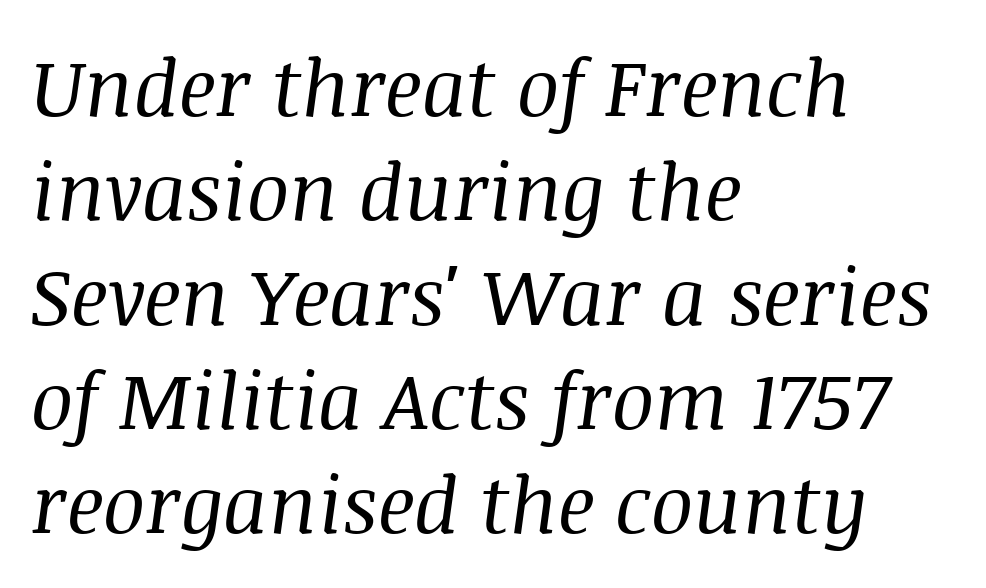
The image shows 79 px regular-weight serif type, italic (leaning right); set left-aligned, normal line spacing (1.32x), normal letter spacing, not underlined; medium stroke contrast and a large x-height.
